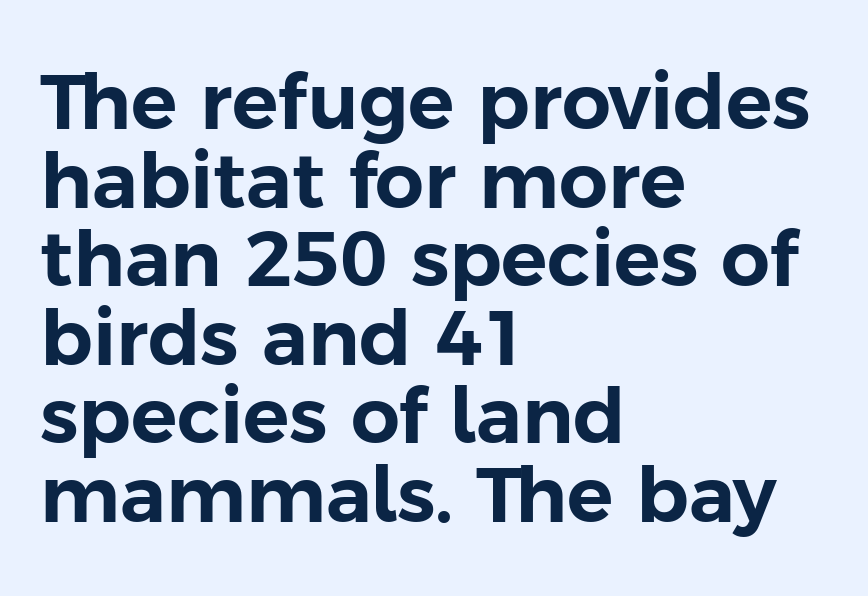
The image shows 77 px sans-serif type, upright; set left-aligned, tight line spacing (1.02x), normal letter spacing, not underlined; low stroke contrast and a medium x-height.
